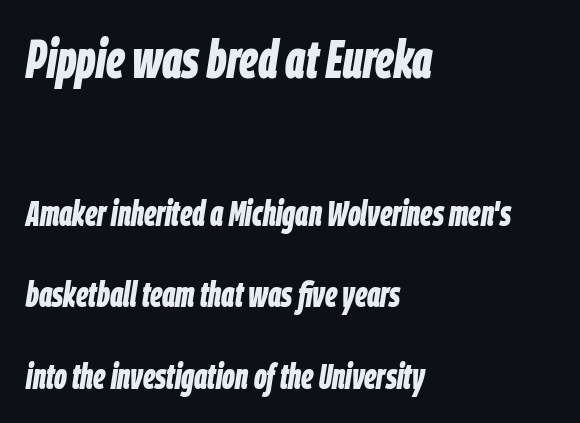
Leading is clearly above the norm, producing a sparse column. Which margin do the lines hug? The left one — the right edge is uneven. Style check: oblique. Pretty heavy lettering here — definitely bold.
